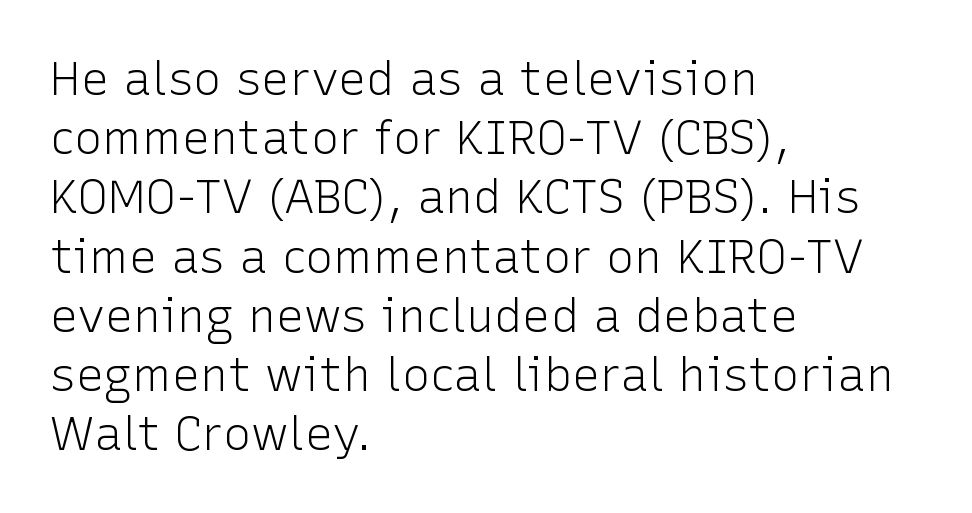
Q: Is the text bold? A: No.
Q: Is the text italic (slanted)? A: No, it is upright.
Q: Is the typeface a serif or a sans-serif typeface? A: Sans-serif.
Q: Is the text underlined? A: No.
Q: How is the paragraph aligned? A: Left-aligned.
Q: Is the spacing between letters normal or unusually wide? A: Normal.
Q: Is the spacing between lines tight, normal or loose? A: Normal.
Q: Width (condensed, normal, or wide)? A: Normal.
Q: Stroke contrast? A: Low.
Q: x-height? A: Medium.
Q: Monospaced? A: No.
